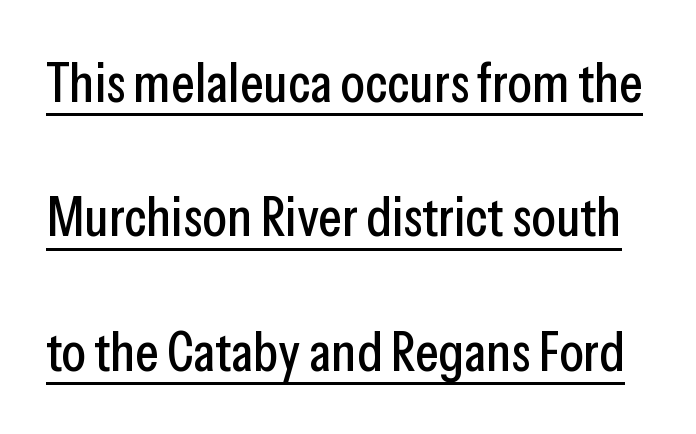
The image shows 56 px condensed sans-serif type, upright; set loose line spacing (2.4x), normal letter spacing, underlined; low stroke contrast and a medium x-height.
